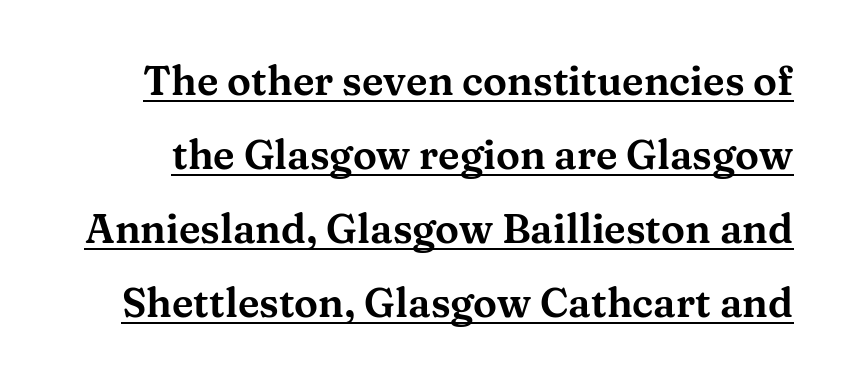
The image shows 40 px wide serif type, upright; set line spacing 1.85x, normal letter spacing, underlined; medium stroke contrast and a medium x-height.
